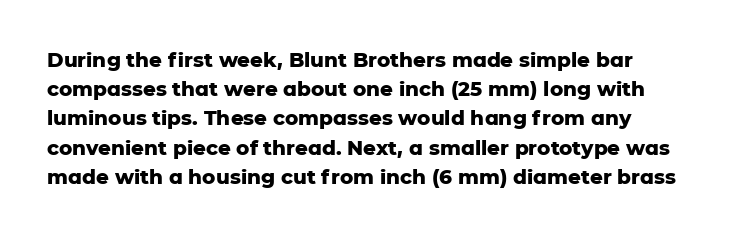
{"italic": "no", "bold": "yes", "underline": "no", "align": "left", "line_spacing": "normal", "line_spacing_ratio": 1.46, "letter_spacing": "normal", "letter_spacing_em": 0.0, "glyph_px": 20}
